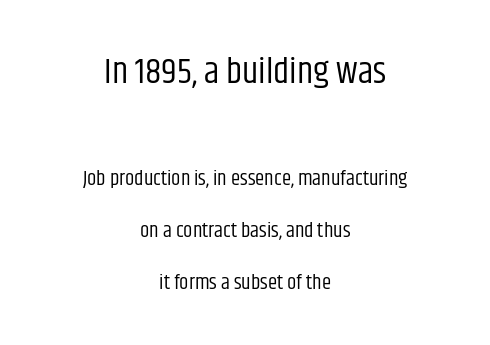
The image shows 36 px regular-weight, condensed sans-serif type, upright; set centered, loose line spacing (2.46x), normal letter spacing, not underlined; the first (top) block is 1.71x larger; low stroke contrast and a large x-height.
